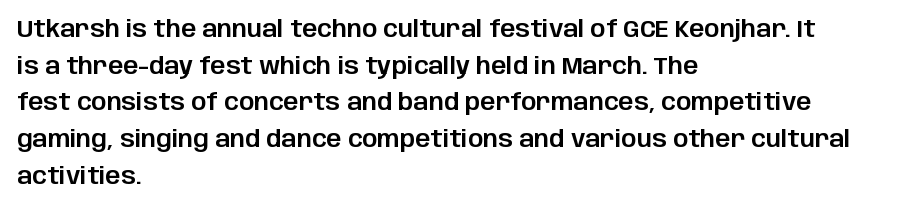
{"italic": "no", "underline": "no", "align": "left", "line_spacing": "normal", "line_spacing_ratio": 1.53, "letter_spacing": "normal", "letter_spacing_em": 0.0, "glyph_px": 24}
